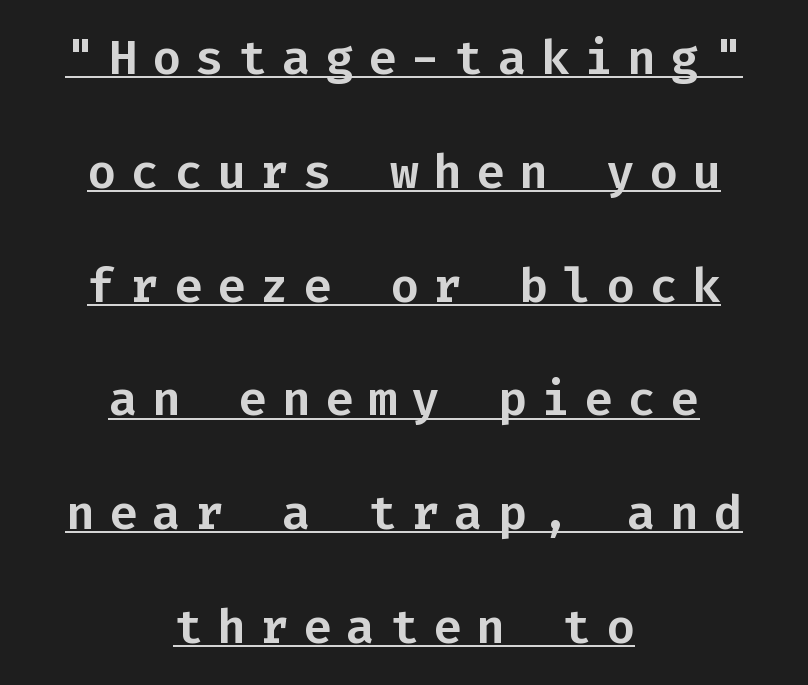
Q: Is the text italic (slanted)? A: No, it is upright.
Q: Is the typeface a serif or a sans-serif typeface? A: Sans-serif.
Q: Is the text underlined? A: Yes.
Q: How is the paragraph aligned? A: Centered.
Q: Is the spacing between letters normal or unusually wide? A: Unusually wide.
Q: Is the spacing between lines tight, normal or loose? A: Loose.
Q: Width (condensed, normal, or wide)? A: Normal.
Q: Stroke contrast? A: Low.
Q: x-height? A: Medium.
Q: Monospaced? A: Yes.
